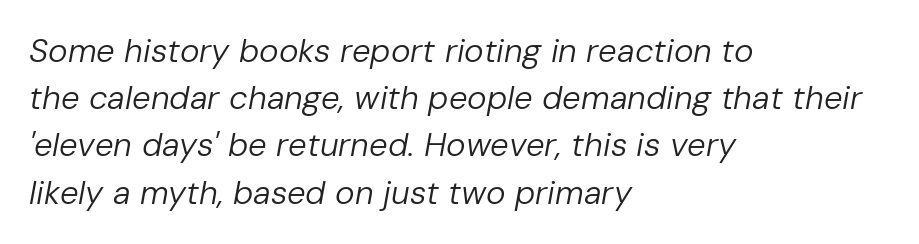
The image shows 33 px regular-weight type, italic (leaning right); set left-aligned, normal line spacing (1.43x), normal letter spacing, not underlined; low stroke contrast and a medium x-height.
